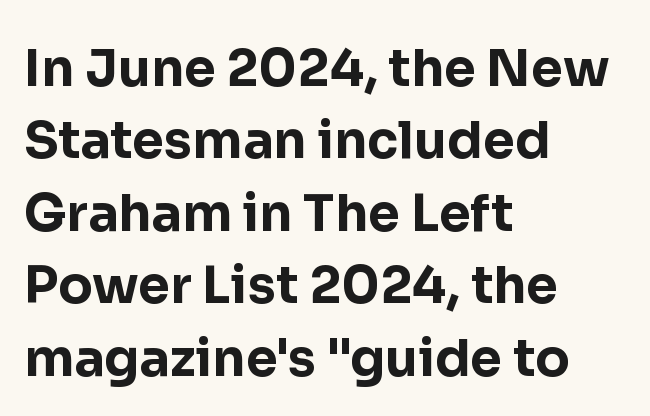
{"serif": "no", "italic": "no", "bold": "yes", "weight": "bold", "width": "normal", "stroke_contrast": "low", "x_height": "medium", "monospaced": "no", "underline": "no", "align": "left", "line_spacing": "normal", "line_spacing_ratio": 1.42, "letter_spacing": "normal", "letter_spacing_em": 0.0, "glyph_px": 51}
